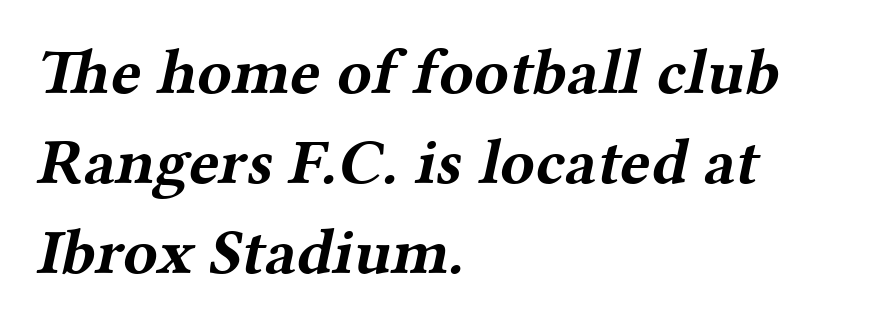
The image shows 64 px bold, wide serif type; set left-aligned, normal line spacing (1.41x), normal letter spacing, not underlined; medium stroke contrast and a medium x-height.
